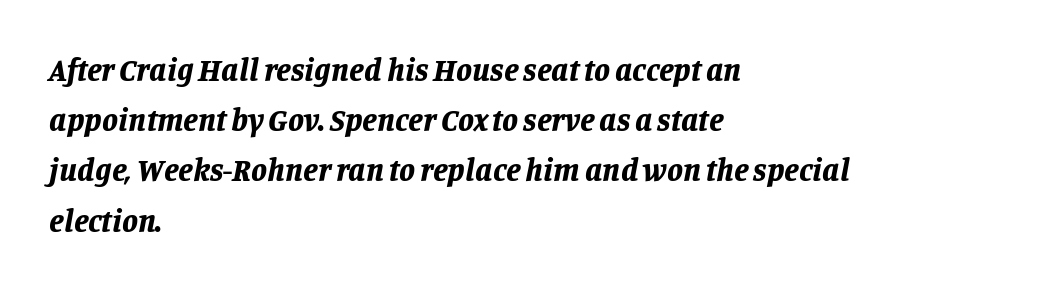
{"italic": "yes", "lean": "right", "slant_degrees": 11, "bold": "yes", "weight": "bold", "width": "normal", "stroke_contrast": "low", "x_height": "large", "monospaced": "no", "underline": "no", "align": "left", "line_spacing": "normal", "line_spacing_ratio": 1.57, "letter_spacing": "normal", "letter_spacing_em": 0.0, "glyph_px": 32}
